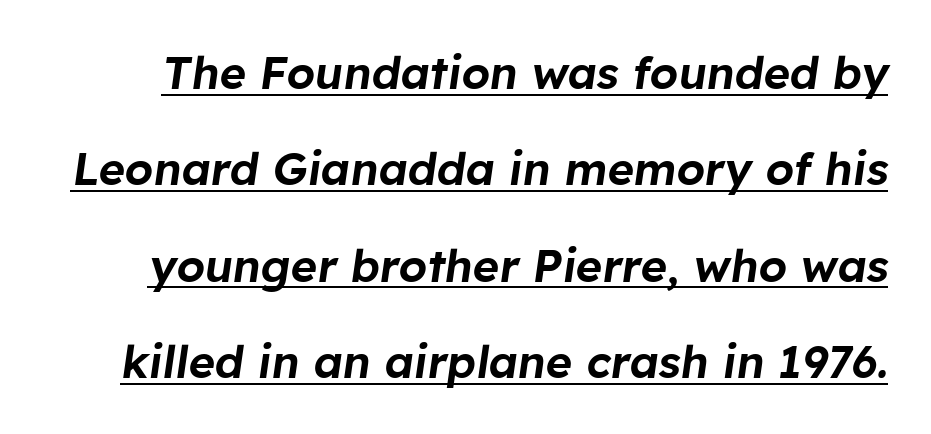
{"italic": "yes", "lean": "right", "slant_degrees": 8, "width": "normal", "stroke_contrast": "low", "x_height": "medium", "monospaced": "no", "underline": "yes", "line_spacing": "loose", "line_spacing_ratio": 2.14, "letter_spacing": "normal", "letter_spacing_em": 0.0, "glyph_px": 45}
